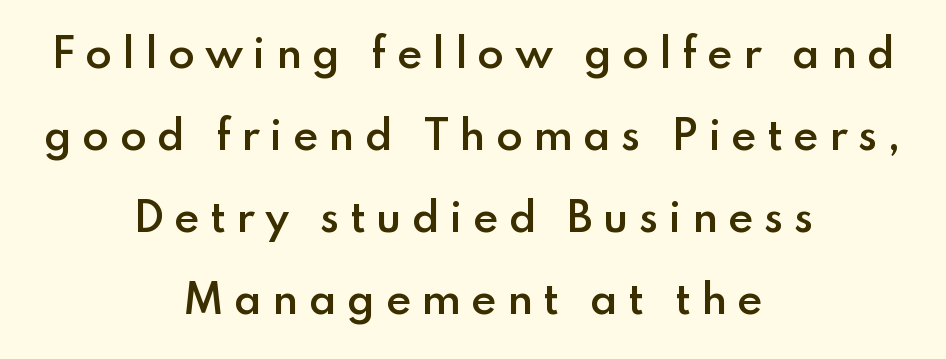
{"serif": "no", "italic": "no", "bold": "semi", "weight": "semibold", "width": "normal", "stroke_contrast": "low", "x_height": "small", "monospaced": "no", "underline": "no", "align": "center", "line_spacing": "loose", "line_spacing_ratio": 2.1, "letter_spacing": "wide", "letter_spacing_em": 0.26, "glyph_px": 39}
